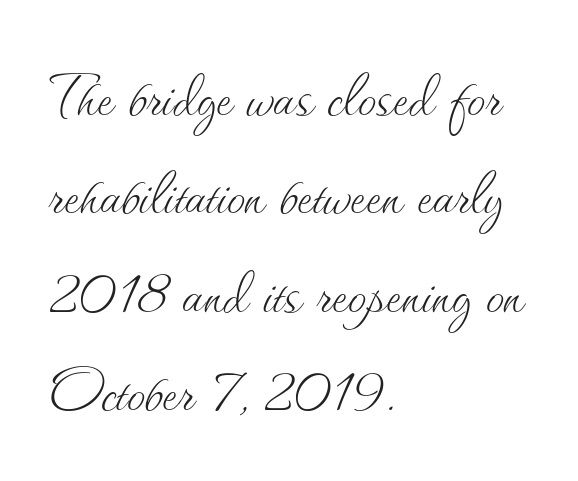
The image shows 74 px thin type; set left-aligned, normal line spacing (1.33x), normal letter spacing, not underlined; medium stroke contrast and a small x-height.
